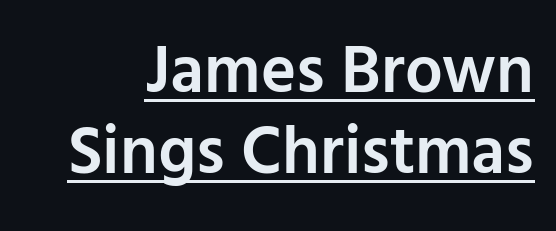
It's the straight-up-and-down kind of type. These words are printed semibold, heavier than regular yet not bold. The words here are underlined. A typesetter would call this proportional, since set widths differ per character.
